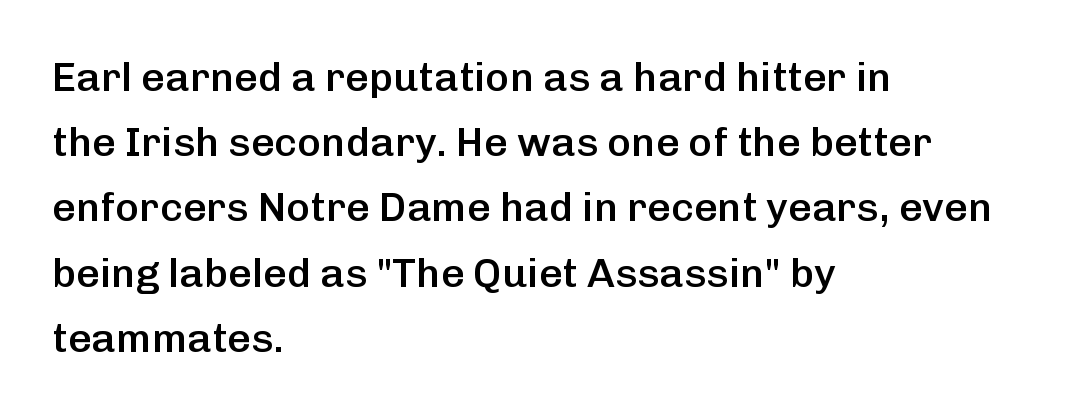
Q: Is the text bold? A: Semi-bold.
Q: Is the text italic (slanted)? A: No, it is upright.
Q: Is the typeface a serif or a sans-serif typeface? A: Sans-serif.
Q: Is the text underlined? A: No.
Q: How is the paragraph aligned? A: Left-aligned.
Q: Is the spacing between letters normal or unusually wide? A: Normal.
Q: Is the spacing between lines tight, normal or loose? A: Normal.
Q: Width (condensed, normal, or wide)? A: Normal.
Q: Stroke contrast? A: Low.
Q: x-height? A: Medium.
Q: Monospaced? A: No.
